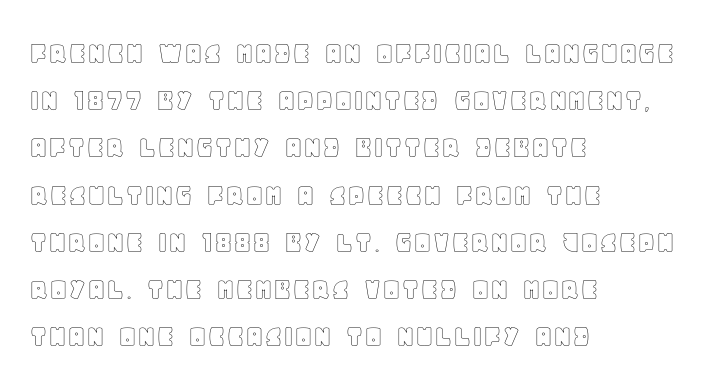
The image shows 33 px text type, upright; set left-aligned, normal line spacing (1.43x), normal letter spacing, not underlined; a large x-height.
